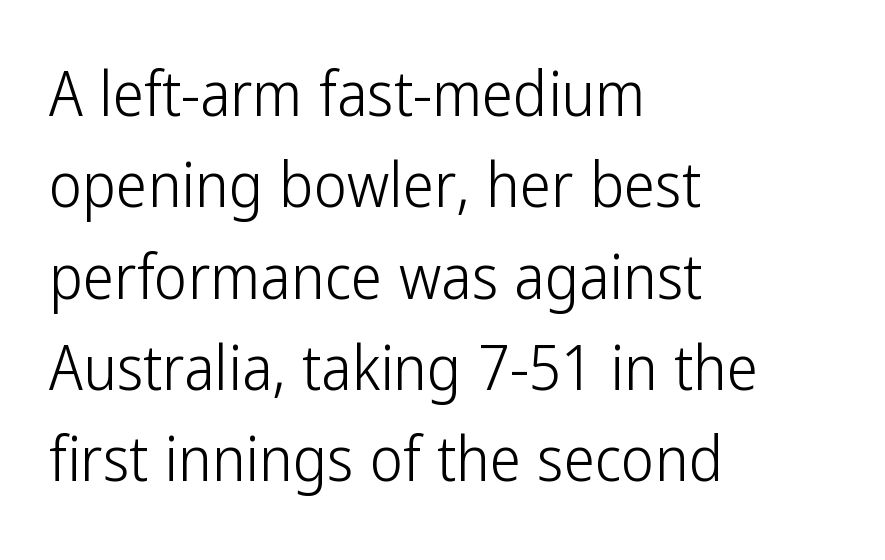
A normal amount of white space separates one row of letters from the next. A typesetter would call this zero additional tracking. Nothing heavy about these letters — not bold at all. Each row of text sits above clean, open space. Note: no serifs on the glyphs.
